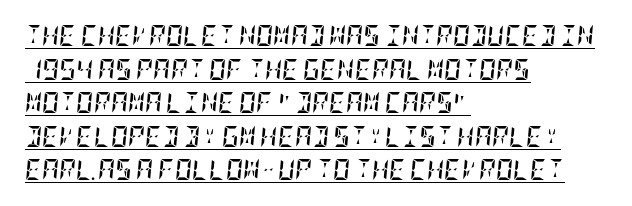
{"italic": "yes", "lean": "right", "slant_degrees": 5, "bold": "yes", "underline": "yes", "align": "left", "line_spacing": "normal", "line_spacing_ratio": 1.6, "letter_spacing": "normal", "letter_spacing_em": 0.0, "glyph_px": 21}
